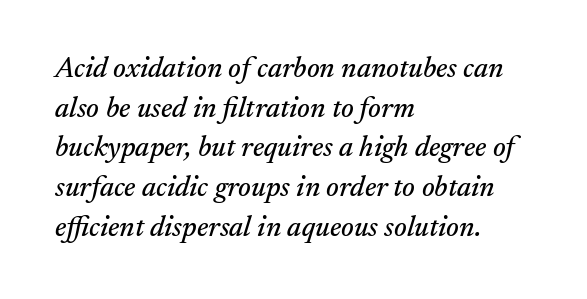
Serifs: yes, visible at the terminals of the letterforms. Caption: multi-line text, flush left, ragged right. The passage shown is not underscored anywhere. The passage shown stacks its lines at a standard gap.
